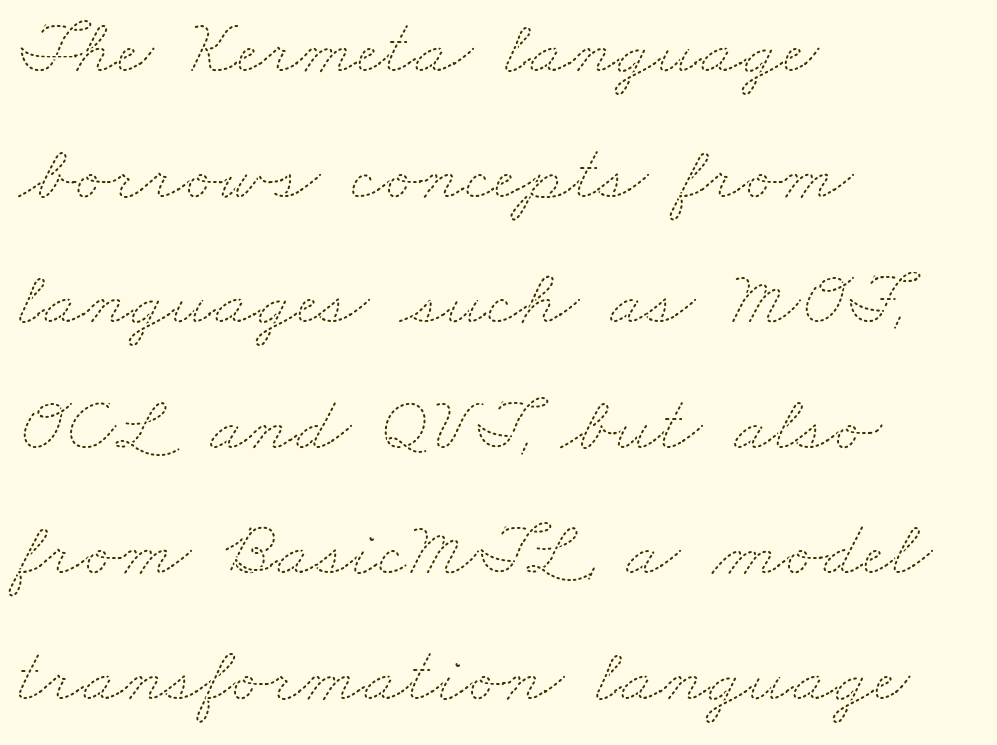
{"bold": "no", "weight": "thin", "width": "wide", "stroke_contrast": "medium", "x_height": "small", "monospaced": "no", "underline": "no", "align": "left", "line_spacing": "normal", "line_spacing_ratio": 1.59, "letter_spacing": "normal", "letter_spacing_em": 0.0, "glyph_px": 79}
